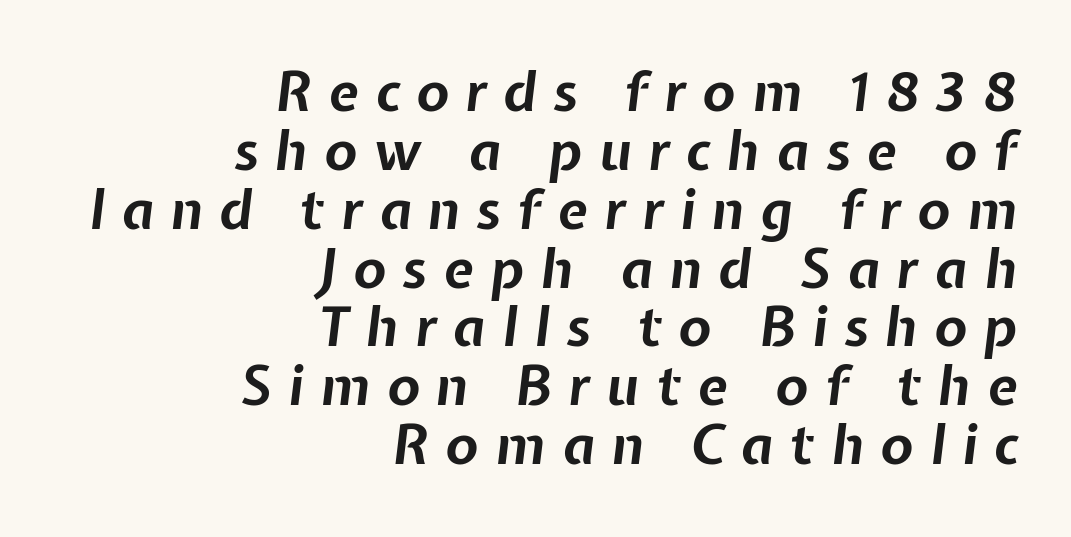
{"italic": "yes", "lean": "right", "slant_degrees": 7, "bold": "yes", "weight": "bold", "width": "normal", "stroke_contrast": "low", "x_height": "medium", "monospaced": "no", "underline": "no", "align": "right", "line_spacing": "tight", "line_spacing_ratio": 1.09, "letter_spacing": "wide", "letter_spacing_em": 0.31, "glyph_px": 54}
